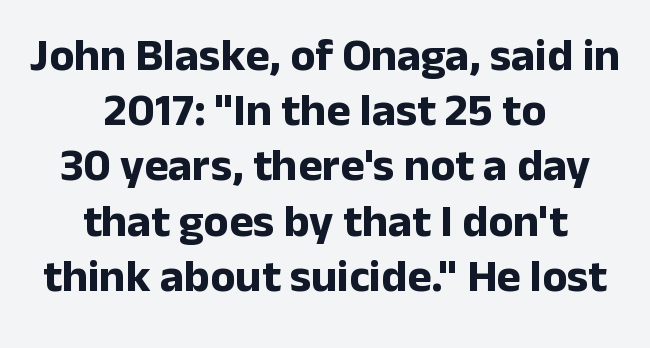
The image shows 46 px bold sans-serif type, upright; set centered, line spacing 1.2x, normal letter spacing, not underlined; low stroke contrast and a medium x-height.
